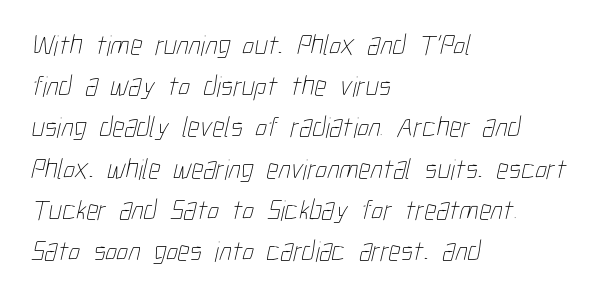
Evenly set lines give the paragraph a standard silhouette. Letters rest on an invisible, unmarked baseline. Varying glyph widths throughout — classic text-font behaviour. Between one letter and the next there's only the usual sliver of space. This rendering uses left alignment, leaving the right contour irregular. Compared with a typical body face, this is equally light or lighter still.
